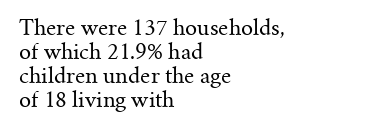
The type sits square on the baseline with zero lean. The string is rendered with underlining switched off. Weight: in the light-to-regular range. The letterforms sit shoulder to shoulder at normal distance.
